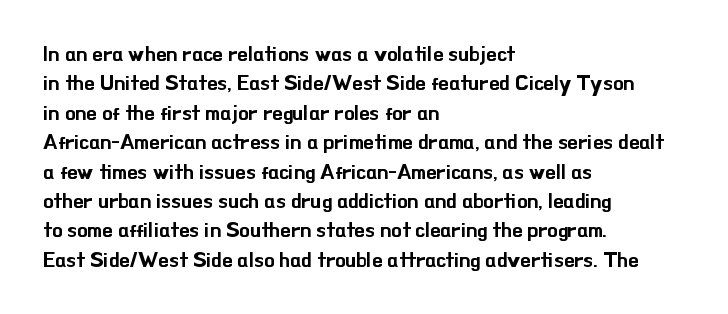
{"italic": "no", "underline": "no", "align": "left", "line_spacing": "normal", "line_spacing_ratio": 1.4, "letter_spacing": "normal", "letter_spacing_em": 0.0, "glyph_px": 21}
